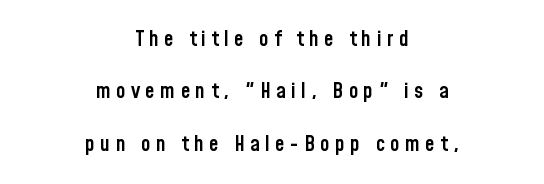
The image shows 22 px text type, upright; set centered, loose line spacing (2.38x), unusually wide letter spacing (+0.23 em), not underlined.
